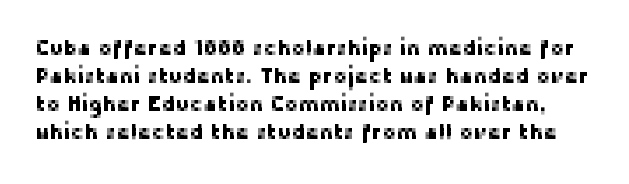
The image shows 21 px text type, upright; set normal line spacing (1.33x), normal letter spacing, not underlined.
